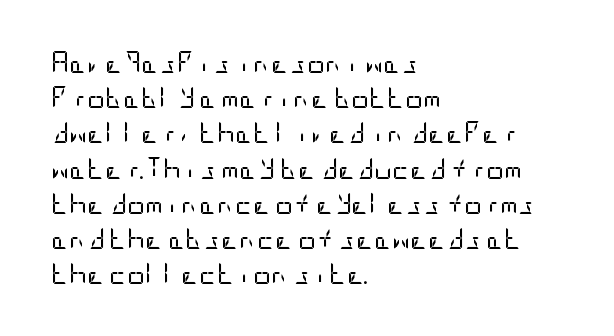
The image shows 22 px text type, upright; set left-aligned, normal line spacing (1.6x), normal letter spacing, not underlined.
